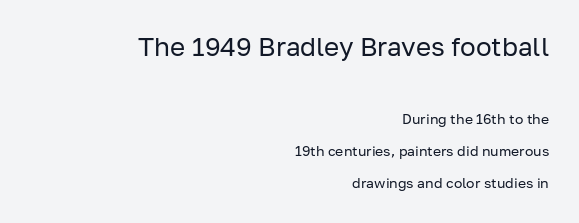
Q: Is the text bold? A: No.
Q: Is the text italic (slanted)? A: No, it is upright.
Q: Is the text underlined? A: No.
Q: How is the paragraph aligned? A: Right-aligned.
Q: Is the spacing between letters normal or unusually wide? A: Normal.
Q: Is the spacing between lines tight, normal or loose? A: Loose.
Q: Which block of text is set in a larger size, the first (top) or the second (bottom)? A: The first (top) one.
